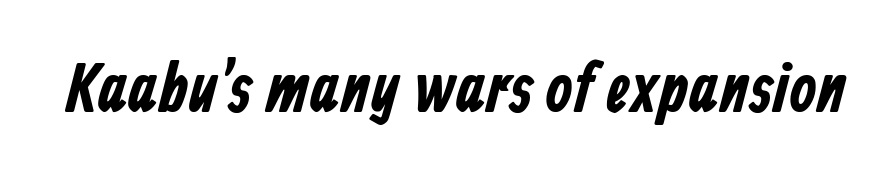
Q: Is the typeface a serif or a sans-serif typeface? A: Sans-serif.
Q: Is the text underlined? A: No.
Q: Is the spacing between letters normal or unusually wide? A: Normal.
Q: Width (condensed, normal, or wide)? A: Condensed.
Q: Stroke contrast? A: Low.
Q: x-height? A: Medium.
Q: Monospaced? A: No.
